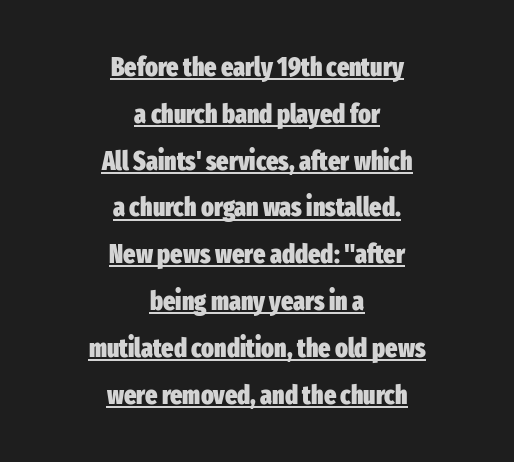
Look at the tracking — it's just the regular setting, nothing added. One-word summary of the alignment: center. In terms of posture, this sample is upright. In terms of weight, the rendering is a true, heavy bold. The sample's only ornament is a line tracing under the words.
